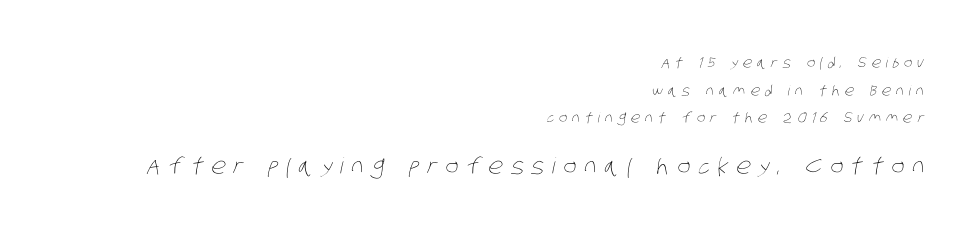
Check the space under the baseline: it is left empty. Does the copy run flush right? Yes — the right margin is perfectly even. Ink coverage per letter is moderate at most. A typesetter would call this leading open, well beyond the default. The line texture is sparse and dotted thanks to wide tracking.
